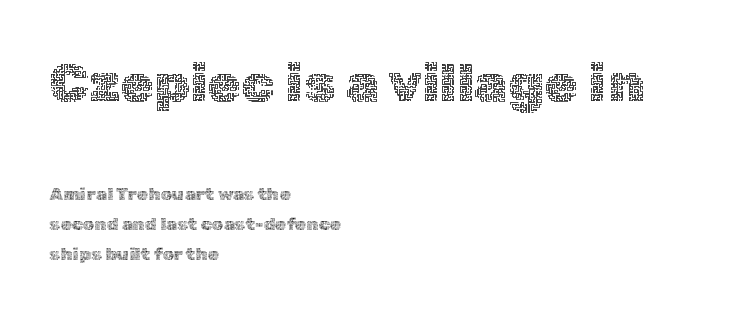
The passage shown begins with its larger block and ends with its smaller one. Characters follow at the spacing the type designer built in. Baseline-to-baseline distance is the conventional proportion of letter height. Visually the block forms a straight wall on the left and a jagged coastline on the right. The font's upright variant was chosen for this text. Unmarked baselines from the first word to the last.
